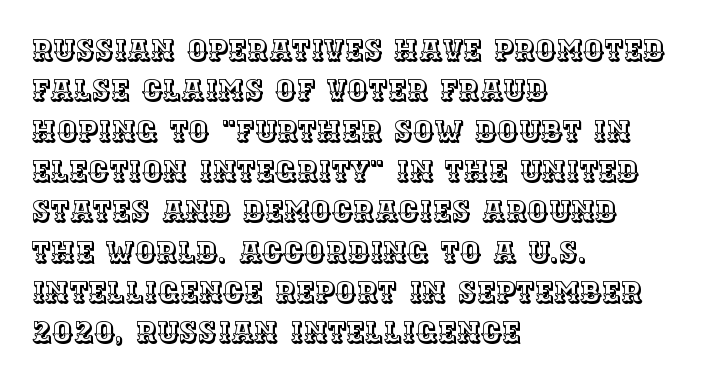
The image shows 29 px text type, upright; set left-aligned, normal line spacing (1.39x), normal letter spacing, not underlined; a large x-height.
